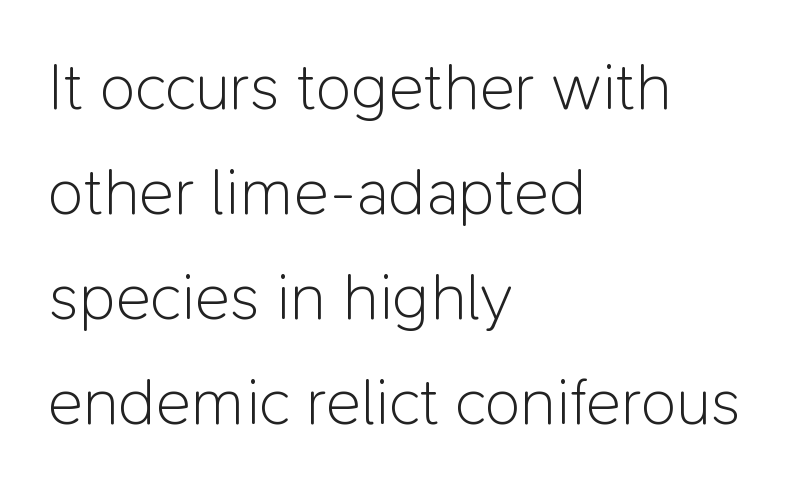
The image shows 66 px light sans-serif type, upright; set left-aligned, normal line spacing (1.59x), normal letter spacing, not underlined; low stroke contrast and a medium x-height.
